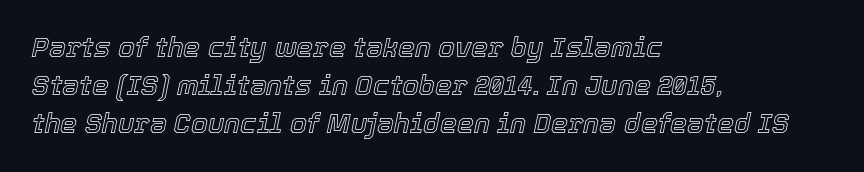
{"italic": "yes", "lean": "right", "slant_degrees": 12, "underline": "no", "align": "left", "line_spacing": "normal", "line_spacing_ratio": 1.41, "letter_spacing": "normal", "letter_spacing_em": 0.0, "glyph_px": 27}
